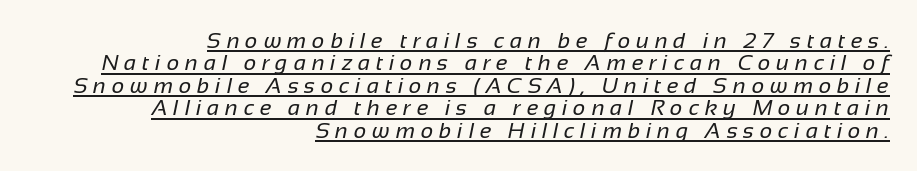
The image shows 22 px text type; set right-aligned, tight line spacing (1.02x), unusually wide letter spacing (+0.26 em), underlined.
